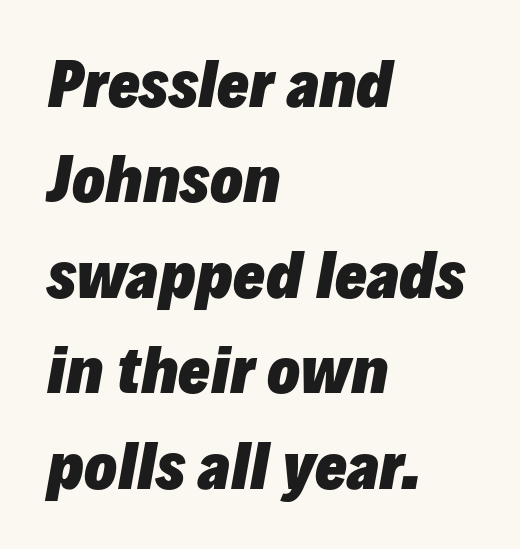
The image shows 60 px heavy type, italic (leaning right); set left-aligned, normal line spacing (1.59x), normal letter spacing, not underlined; low stroke contrast and a medium x-height.
